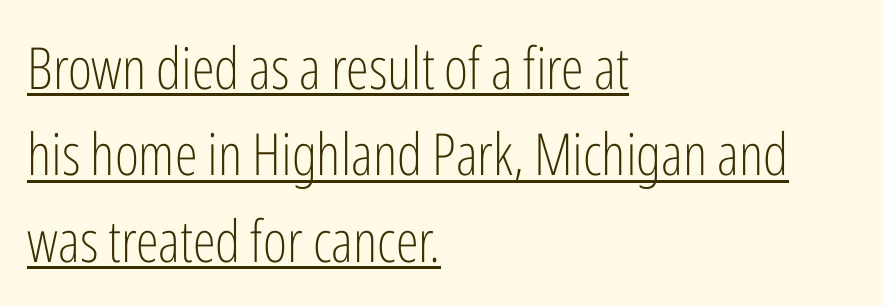
Q: Is the text bold? A: No.
Q: Is the text italic (slanted)? A: No, it is upright.
Q: Is the typeface a serif or a sans-serif typeface? A: Sans-serif.
Q: Is the text underlined? A: Yes.
Q: How is the paragraph aligned? A: Left-aligned.
Q: Is the spacing between letters normal or unusually wide? A: Normal.
Q: Is the spacing between lines tight, normal or loose? A: Normal.
Q: Width (condensed, normal, or wide)? A: Condensed.
Q: Stroke contrast? A: Low.
Q: x-height? A: Medium.
Q: Monospaced? A: No.
